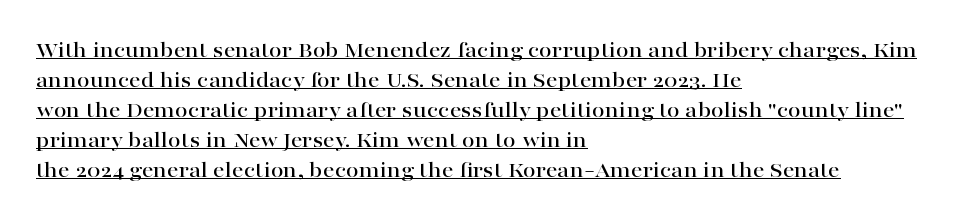
Q: Is the text italic (slanted)? A: No, it is upright.
Q: Is the text underlined? A: Yes.
Q: How is the paragraph aligned? A: Left-aligned.
Q: Is the spacing between letters normal or unusually wide? A: Normal.
Q: Is the spacing between lines tight, normal or loose? A: Normal.
